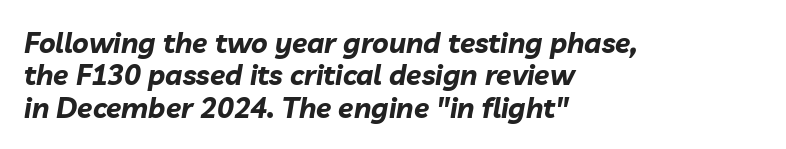
Q: Is the text bold? A: Yes.
Q: Is the text italic (slanted)? A: Yes, it leans right by about 10 degrees.
Q: Is the text underlined? A: No.
Q: How is the paragraph aligned? A: Left-aligned.
Q: Is the spacing between letters normal or unusually wide? A: Normal.
Q: Width (condensed, normal, or wide)? A: Normal.
Q: Stroke contrast? A: Low.
Q: x-height? A: Medium.
Q: Monospaced? A: No.
